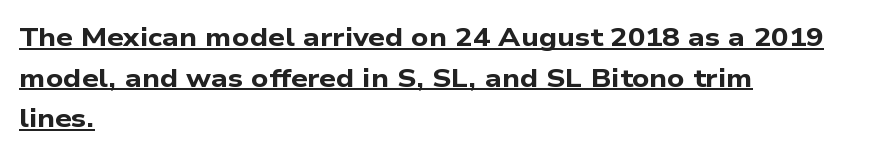
The image shows 26 px bold type; set left-aligned, normal line spacing (1.56x), normal letter spacing, underlined.
